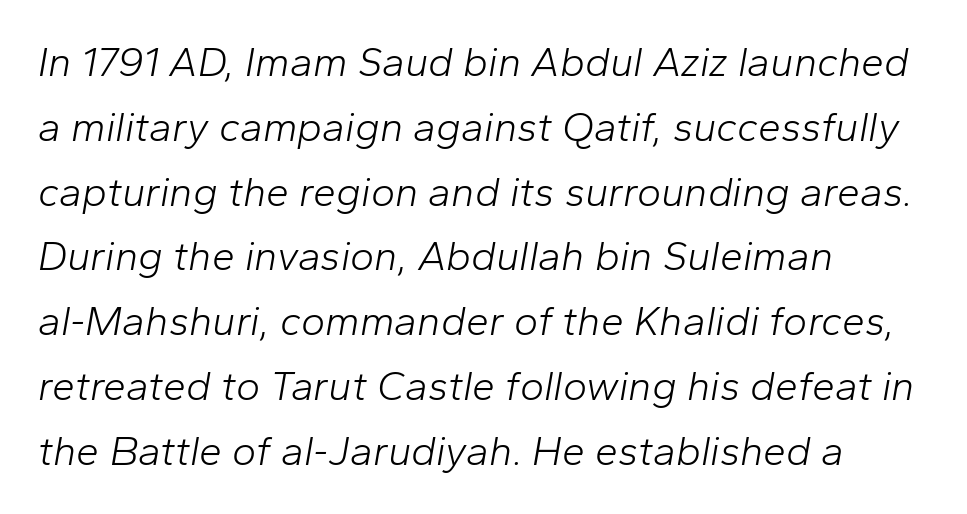
Q: Is the text bold? A: No.
Q: Is the text italic (slanted)? A: Yes, it leans right by about 10 degrees.
Q: Is the text underlined? A: No.
Q: How is the paragraph aligned? A: Left-aligned.
Q: Is the spacing between letters normal or unusually wide? A: Normal.
Q: Is the spacing between lines tight, normal or loose? A: Normal.
Q: Width (condensed, normal, or wide)? A: Normal.
Q: Stroke contrast? A: Low.
Q: x-height? A: Medium.
Q: Monospaced? A: No.
